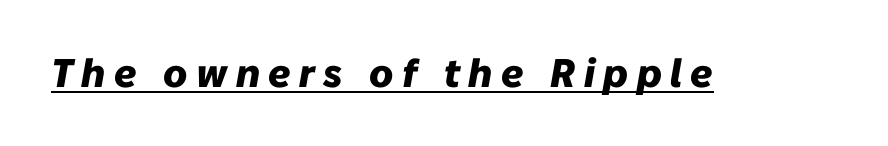
Q: Is the text bold? A: Yes.
Q: Is the text italic (slanted)? A: Yes, it leans right by about 10 degrees.
Q: Is the text underlined? A: Yes.
Q: Is the spacing between letters normal or unusually wide? A: Unusually wide.
Q: Width (condensed, normal, or wide)? A: Normal.
Q: Stroke contrast? A: Low.
Q: x-height? A: Medium.
Q: Monospaced? A: No.
